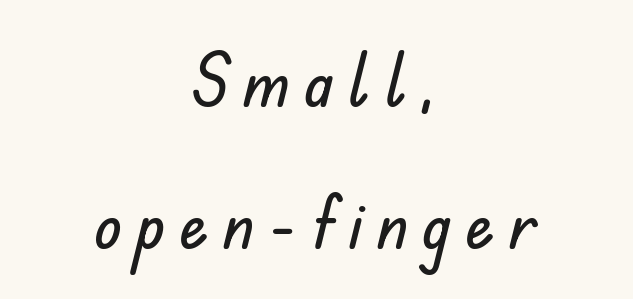
{"serif": "no", "width": "normal", "stroke_contrast": "low", "x_height": "small", "monospaced": "no", "underline": "no", "align": "center", "line_spacing": "loose", "line_spacing_ratio": 1.94, "glyph_px": 73}
